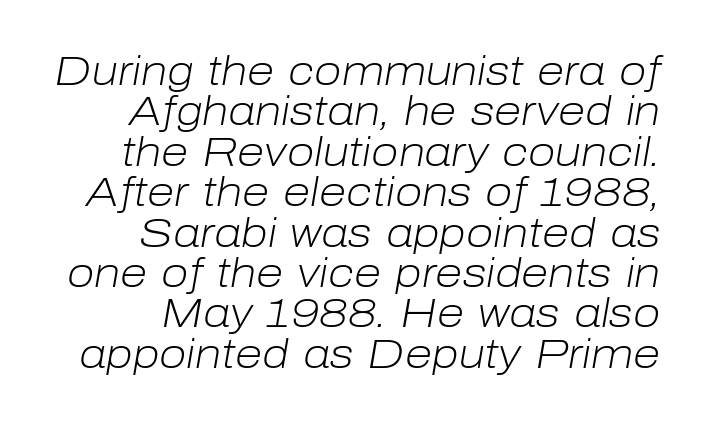
Q: Is the text bold? A: No.
Q: Is the text italic (slanted)? A: Yes, it leans right by about 10 degrees.
Q: Is the text underlined? A: No.
Q: Is the spacing between letters normal or unusually wide? A: Normal.
Q: Is the spacing between lines tight, normal or loose? A: Tight.
Q: Width (condensed, normal, or wide)? A: Normal.
Q: Stroke contrast? A: Low.
Q: x-height? A: Medium.
Q: Monospaced? A: No.
